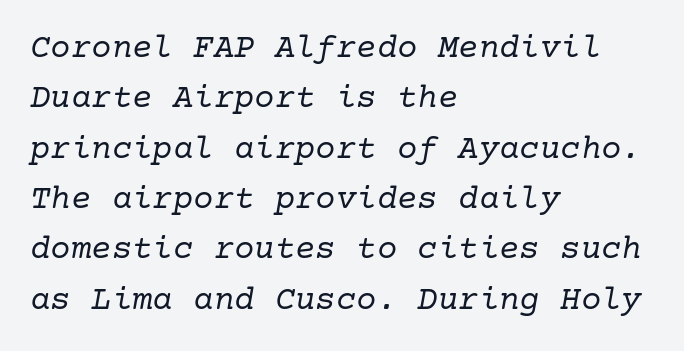
The image shows 34 px regular-weight serif type, italic (leaning right); set left-aligned, normal line spacing (1.48x), normal letter spacing, not underlined; low stroke contrast and a medium x-height.
